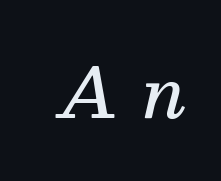
Q: Is the text bold? A: Semi-bold.
Q: Is the text italic (slanted)? A: Yes, it leans right by about 13 degrees.
Q: Is the typeface a serif or a sans-serif typeface? A: Serif.
Q: Is the text underlined? A: No.
Q: Is the spacing between letters normal or unusually wide? A: Unusually wide.
Q: Width (condensed, normal, or wide)? A: Normal.
Q: Stroke contrast? A: Medium.
Q: x-height? A: Medium.
Q: Monospaced? A: No.
